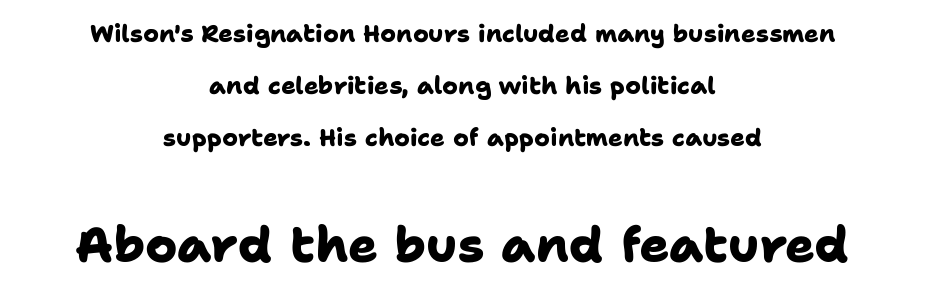
The image shows 49 px heavy sans-serif type; set centered, loose line spacing (2.17x), normal letter spacing, not underlined; the second (bottom) block is 2.04x larger; low stroke contrast and a medium x-height.
